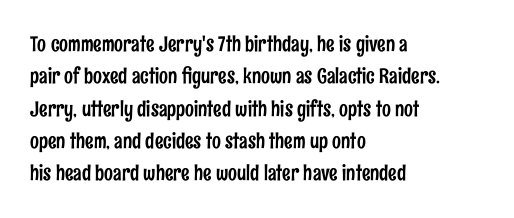
{"italic": "no", "underline": "no", "align": "left", "line_spacing": "normal", "line_spacing_ratio": 1.54, "letter_spacing": "normal", "letter_spacing_em": 0.0, "glyph_px": 21}
